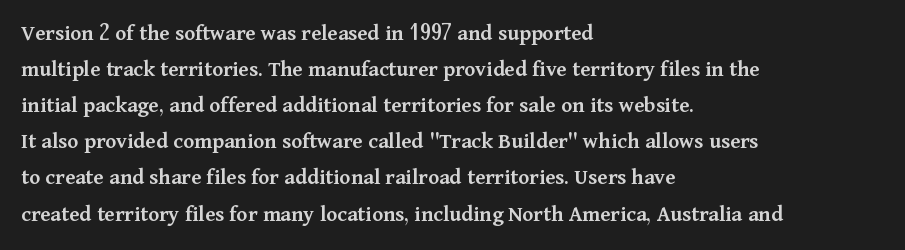
The image shows 23 px text type, upright; set left-aligned, normal line spacing (1.57x), normal letter spacing, not underlined.
